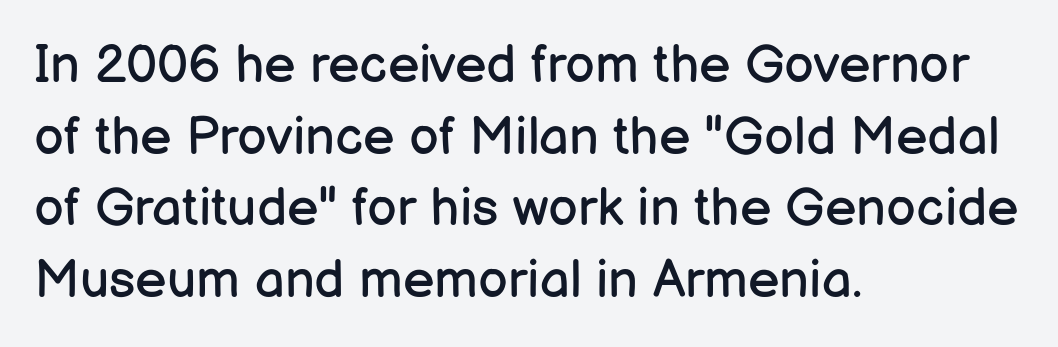
Q: Is the text bold? A: No.
Q: Is the text italic (slanted)? A: No, it is upright.
Q: Is the typeface a serif or a sans-serif typeface? A: Sans-serif.
Q: Is the text underlined? A: No.
Q: How is the paragraph aligned? A: Left-aligned.
Q: Is the spacing between letters normal or unusually wide? A: Normal.
Q: Is the spacing between lines tight, normal or loose? A: Normal.
Q: Width (condensed, normal, or wide)? A: Normal.
Q: Stroke contrast? A: Low.
Q: x-height? A: Medium.
Q: Monospaced? A: No.
